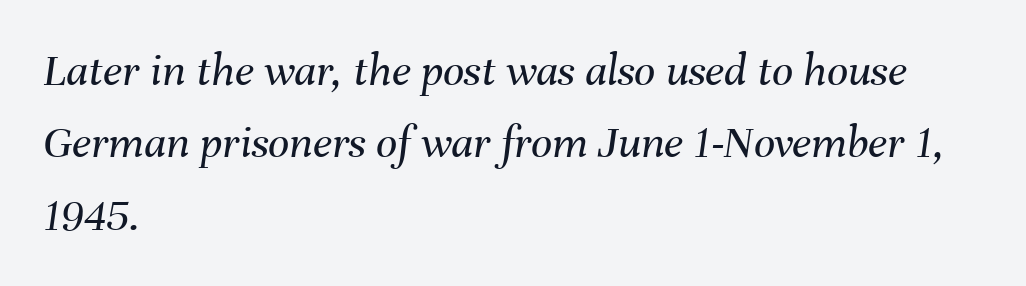
The image shows 47 px regular-weight type, italic (leaning right); set left-aligned, normal line spacing (1.54x), normal letter spacing, not underlined; medium stroke contrast and a medium x-height.
